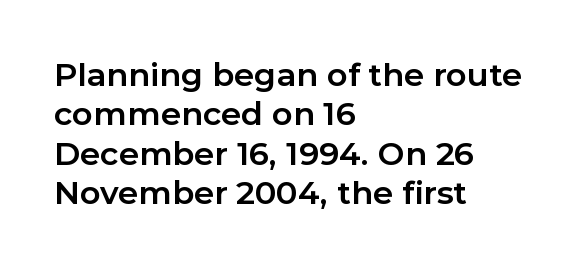
{"serif": "no", "italic": "no", "bold": "yes", "weight": "bold", "width": "normal", "stroke_contrast": "low", "x_height": "medium", "monospaced": "no", "underline": "no", "align": "left", "line_spacing_ratio": 1.23, "letter_spacing": "normal", "letter_spacing_em": 0.0, "glyph_px": 32}
